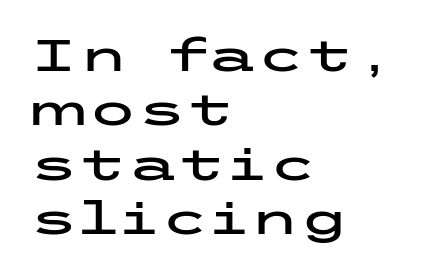
The image shows 45 px wide sans-serif type, upright; set left-aligned, line spacing 1.21x, normal letter spacing, not underlined; low stroke contrast and a medium x-height.
